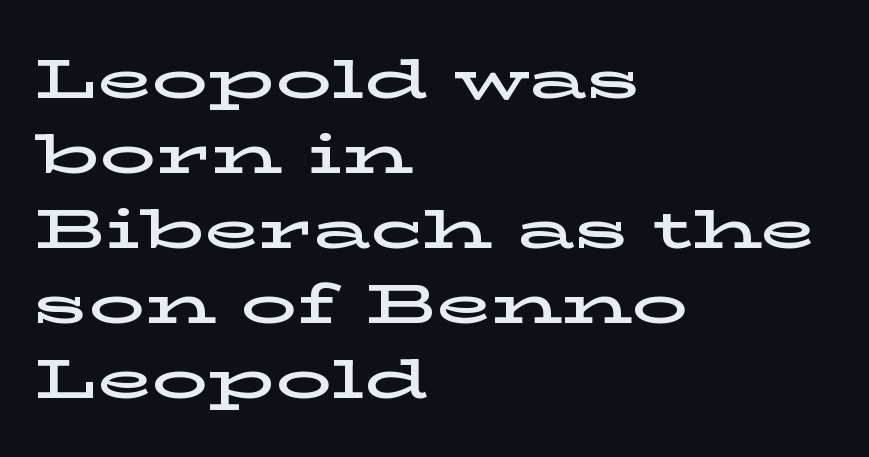
The image shows 56 px wide serif type, upright; set left-aligned, normal line spacing (1.34x), normal letter spacing, not underlined; low stroke contrast and a medium x-height.
